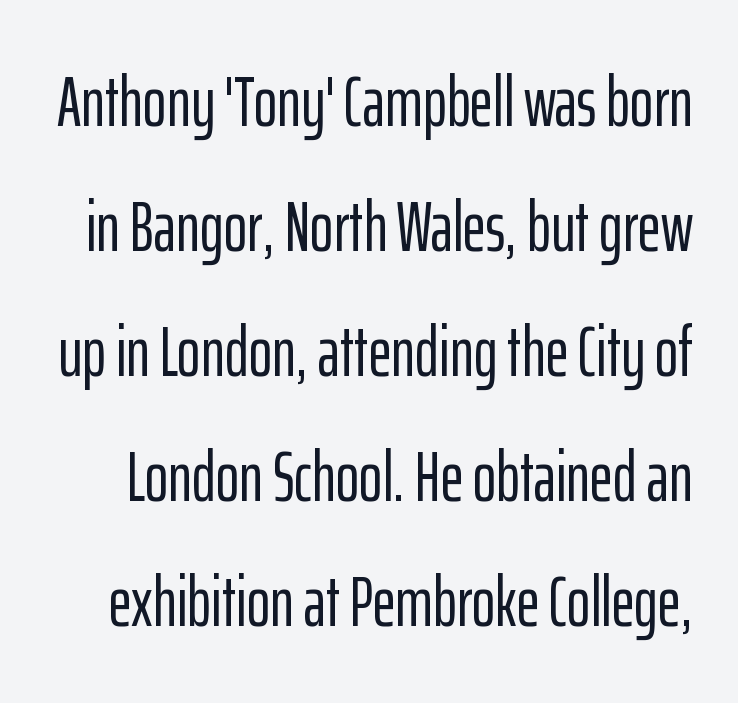
{"serif": "no", "italic": "no", "width": "condensed", "stroke_contrast": "low", "x_height": "medium", "monospaced": "no", "underline": "no", "line_spacing_ratio": 1.76, "letter_spacing": "normal", "letter_spacing_em": 0.0, "glyph_px": 71}
